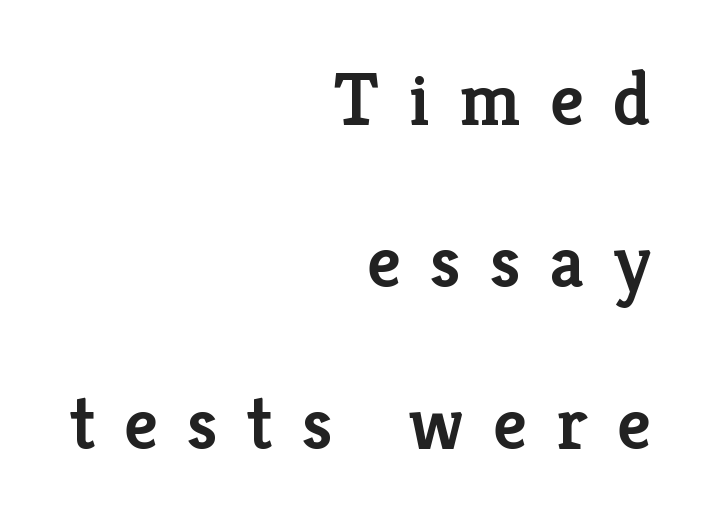
{"serif": "yes", "italic": "no", "bold": "semi", "weight": "semibold", "width": "normal", "stroke_contrast": "low", "x_height": "medium", "monospaced": "no", "underline": "no", "align": "right", "line_spacing": "loose", "line_spacing_ratio": 2.16, "letter_spacing": "wide", "letter_spacing_em": 0.39, "glyph_px": 75}
